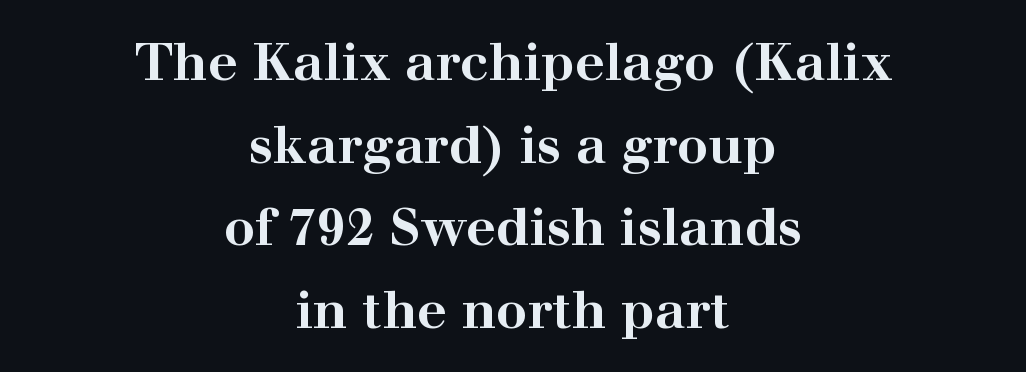
Q: Is the text bold? A: Yes.
Q: Is the text italic (slanted)? A: No, it is upright.
Q: Is the typeface a serif or a sans-serif typeface? A: Serif.
Q: Is the text underlined? A: No.
Q: How is the paragraph aligned? A: Centered.
Q: Is the spacing between letters normal or unusually wide? A: Normal.
Q: Is the spacing between lines tight, normal or loose? A: Normal.
Q: Width (condensed, normal, or wide)? A: Wide.
Q: Stroke contrast? A: High.
Q: x-height? A: Medium.
Q: Monospaced? A: No.
